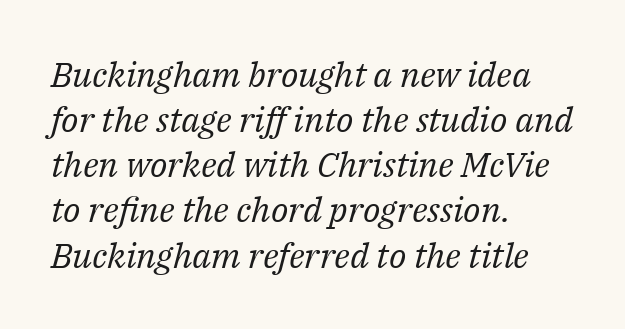
The image shows 35 px regular-weight serif type, italic (leaning right); set left-aligned, normal line spacing (1.29x), normal letter spacing, not underlined; medium stroke contrast and a medium x-height.
